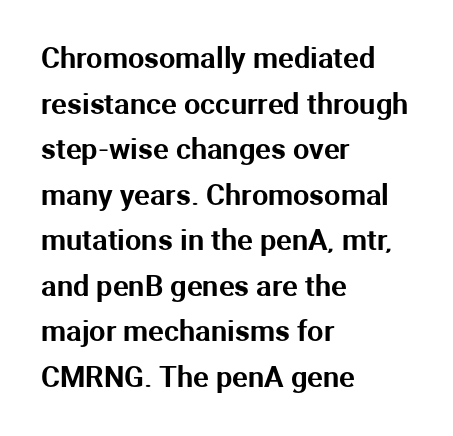
The space beneath each line is pristine and unruled. The lines in this sample share a left origin and differ only in where they stop. The tracking reads as untouched default to a designer's eye. You can tell it's not italic because the verticals are truly vertical. This sample uses a sans-serif face. Here the designer chose a conventional face with non-uniform glyph widths.
